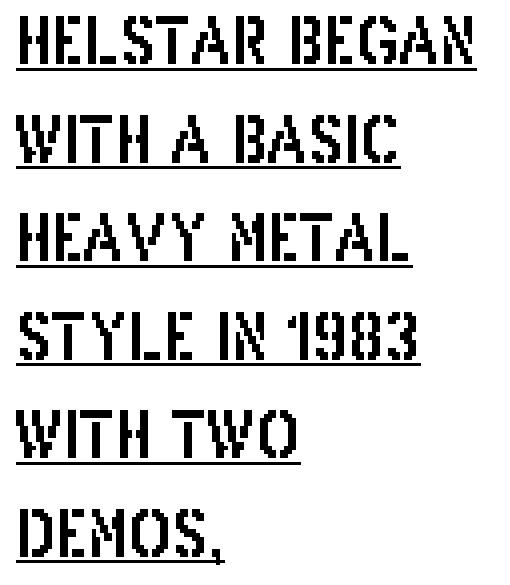
The image shows 64 px condensed sans-serif type, upright; set left-aligned, normal line spacing (1.54x), normal letter spacing, underlined; low stroke contrast and a large x-height.
